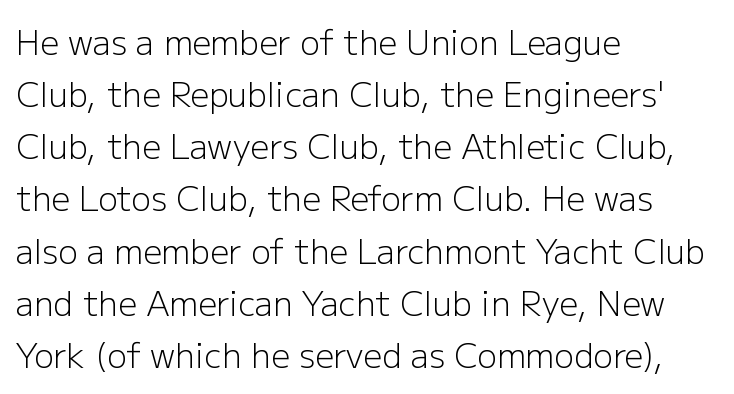
Italic: no, the glyphs are upright roman. Nope, no serifs anywhere on these letters. The area under the type is left untouched. Baseline-to-baseline distance is the conventional proportion of letter height. The paragraph shown leans on its left margin. Here the designer chose a conventional face with non-uniform glyph widths.
